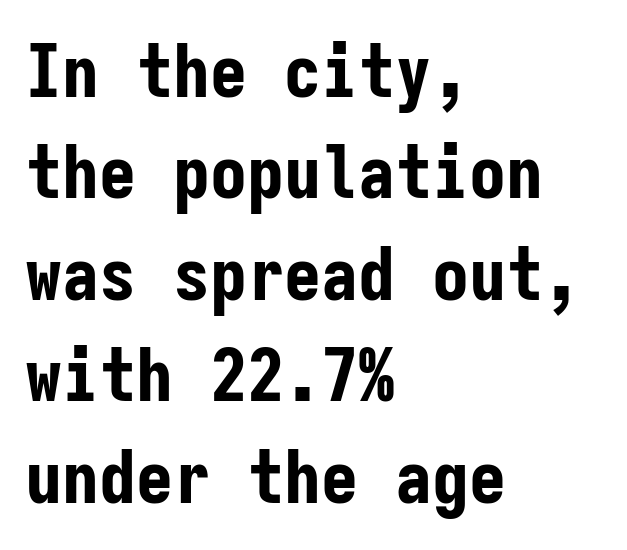
The image shows 74 px bold, condensed sans-serif type, upright, monospaced; set left-aligned, normal line spacing (1.37x), normal letter spacing, not underlined; low stroke contrast and a medium x-height.
